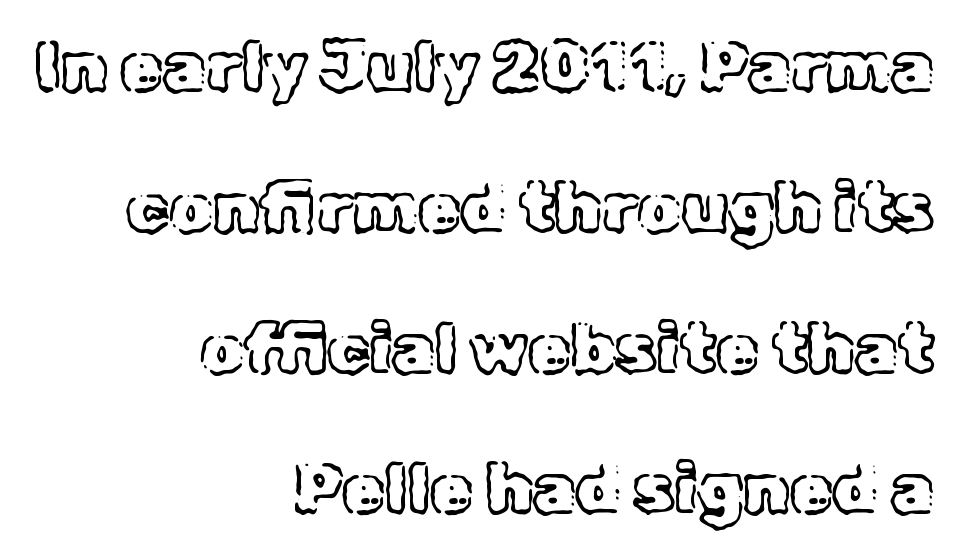
{"italic": "no", "width": "normal", "x_height": "medium", "monospaced": "no", "underline": "no", "align": "right", "line_spacing": "loose", "line_spacing_ratio": 2.04, "letter_spacing": "normal", "letter_spacing_em": 0.0, "glyph_px": 69}
